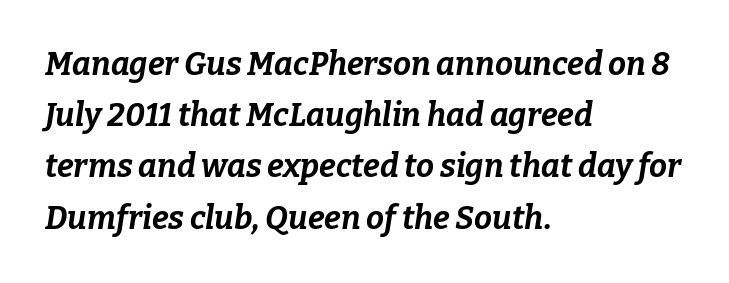
Q: Is the text bold? A: Yes.
Q: Is the text italic (slanted)? A: Yes, it leans right by about 9 degrees.
Q: Is the text underlined? A: No.
Q: How is the paragraph aligned? A: Left-aligned.
Q: Is the spacing between letters normal or unusually wide? A: Normal.
Q: Is the spacing between lines tight, normal or loose? A: Normal.
Q: Width (condensed, normal, or wide)? A: Normal.
Q: Stroke contrast? A: Low.
Q: x-height? A: Medium.
Q: Monospaced? A: No.
